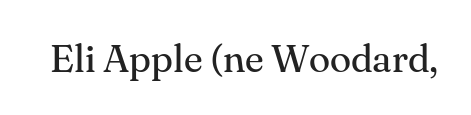
{"serif": "yes", "italic": "no", "bold": "no", "weight": "regular", "width": "normal", "stroke_contrast": "medium", "x_height": "small", "monospaced": "no", "underline": "no", "letter_spacing": "normal", "letter_spacing_em": 0.0, "glyph_px": 39}
